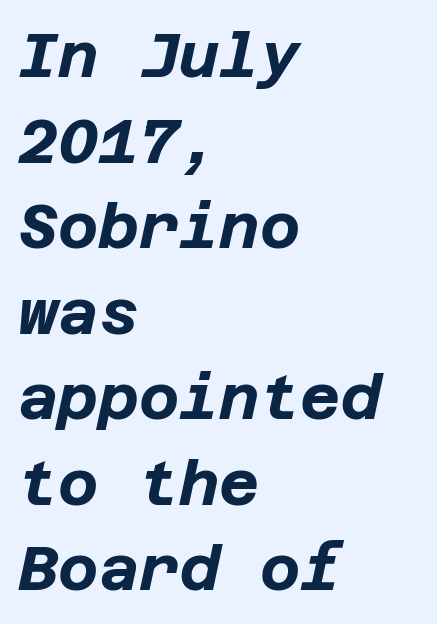
The image shows 62 px bold type, italic (leaning right); set left-aligned, normal line spacing (1.38x), normal letter spacing, not underlined; low stroke contrast and a large x-height.
